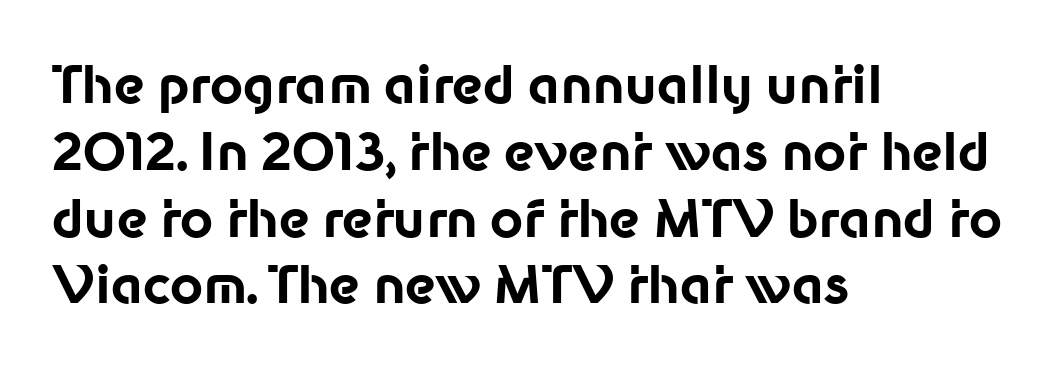
The image shows 51 px bold sans-serif type, upright; set left-aligned, normal line spacing (1.31x), normal letter spacing, not underlined; low stroke contrast and a medium x-height.
